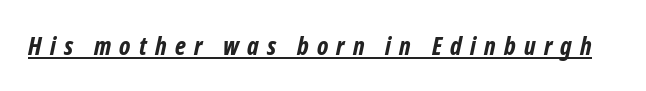
The image shows 25 px bold type; set unusually wide letter spacing (+0.33 em), underlined.
